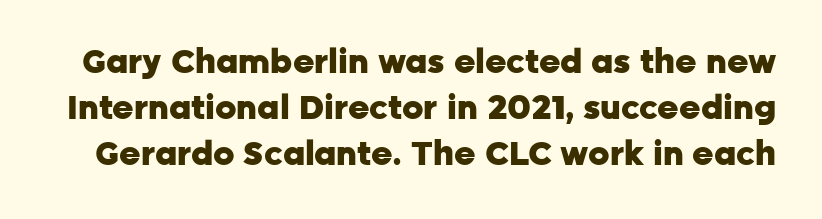
{"serif": "no", "italic": "no", "bold": "yes", "weight": "heavy", "width": "normal", "stroke_contrast": "low", "x_height": "medium", "monospaced": "no", "underline": "no", "line_spacing": "normal", "line_spacing_ratio": 1.4, "letter_spacing": "normal", "letter_spacing_em": 0.0, "glyph_px": 33}
